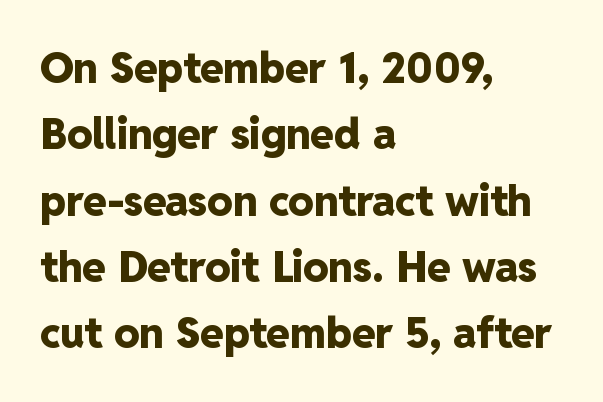
Q: Is the text bold? A: Yes.
Q: Is the text italic (slanted)? A: No, it is upright.
Q: Is the typeface a serif or a sans-serif typeface? A: Sans-serif.
Q: Is the text underlined? A: No.
Q: How is the paragraph aligned? A: Left-aligned.
Q: Is the spacing between letters normal or unusually wide? A: Normal.
Q: Is the spacing between lines tight, normal or loose? A: Normal.
Q: Width (condensed, normal, or wide)? A: Normal.
Q: Stroke contrast? A: Low.
Q: x-height? A: Medium.
Q: Monospaced? A: No.
